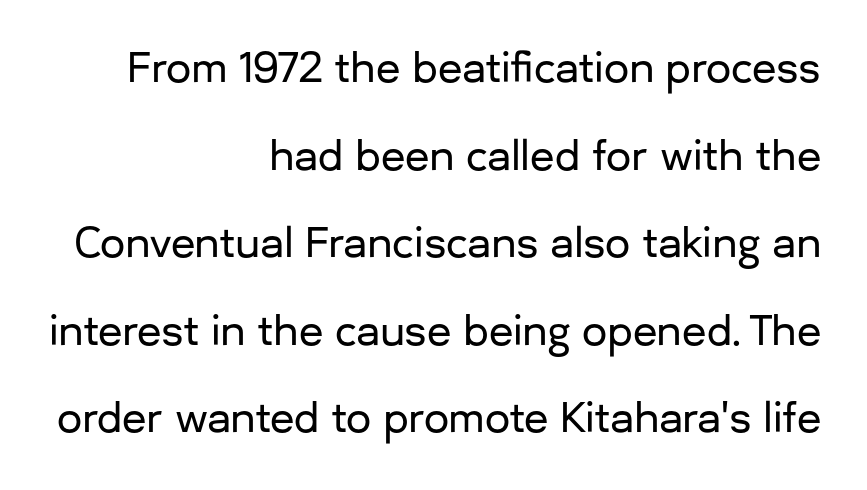
Q: Is the text italic (slanted)? A: No, it is upright.
Q: Is the typeface a serif or a sans-serif typeface? A: Sans-serif.
Q: Is the text underlined? A: No.
Q: How is the paragraph aligned? A: Right-aligned.
Q: Is the spacing between letters normal or unusually wide? A: Normal.
Q: Is the spacing between lines tight, normal or loose? A: Loose.
Q: Width (condensed, normal, or wide)? A: Normal.
Q: Stroke contrast? A: Low.
Q: x-height? A: Medium.
Q: Monospaced? A: No.
